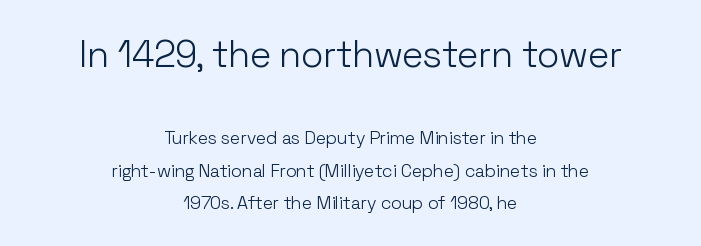
The image shows 37 px light sans-serif type, upright; set centered, line spacing 1.8x, normal letter spacing, not underlined; the first (top) block is 2.06x larger; low stroke contrast and a medium x-height.
